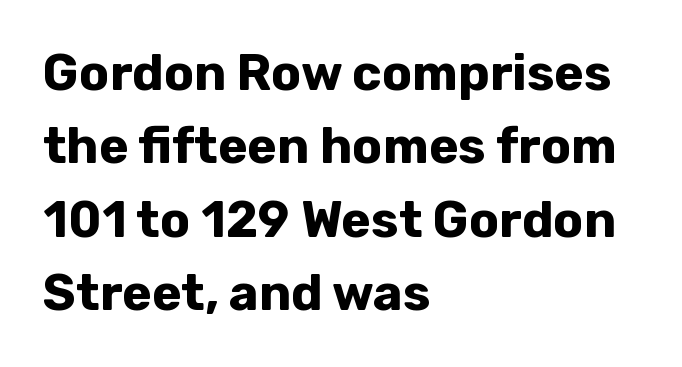
The image shows 50 px bold sans-serif type, upright; set left-aligned, normal line spacing (1.47x), normal letter spacing, not underlined; low stroke contrast and a medium x-height.
